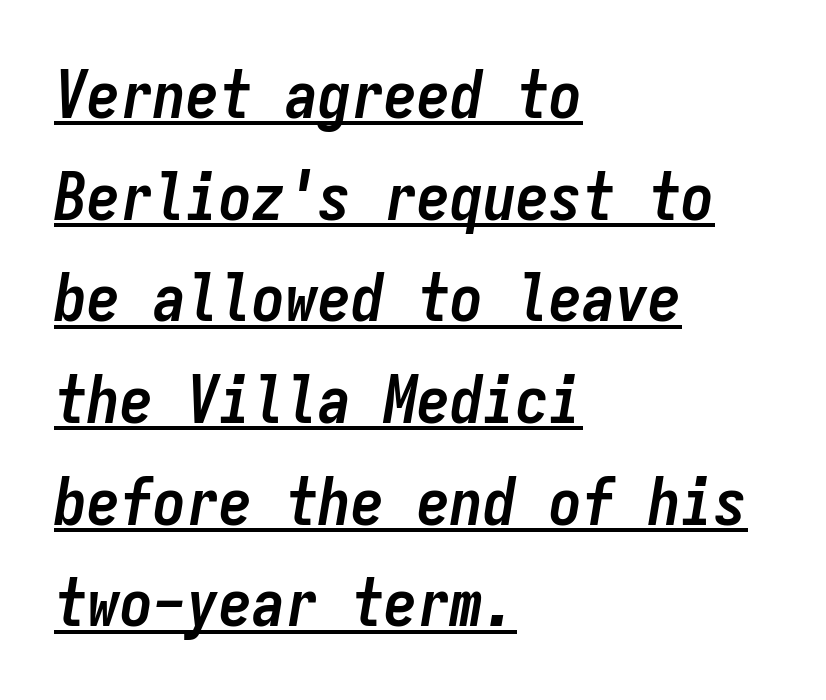
{"italic": "yes", "lean": "right", "slant_degrees": 9, "bold": "yes", "weight": "semibold", "width": "condensed", "stroke_contrast": "low", "x_height": "medium", "monospaced": "yes", "underline": "yes", "align": "left", "line_spacing": "normal", "line_spacing_ratio": 1.54, "letter_spacing": "normal", "letter_spacing_em": 0.0, "glyph_px": 66}
